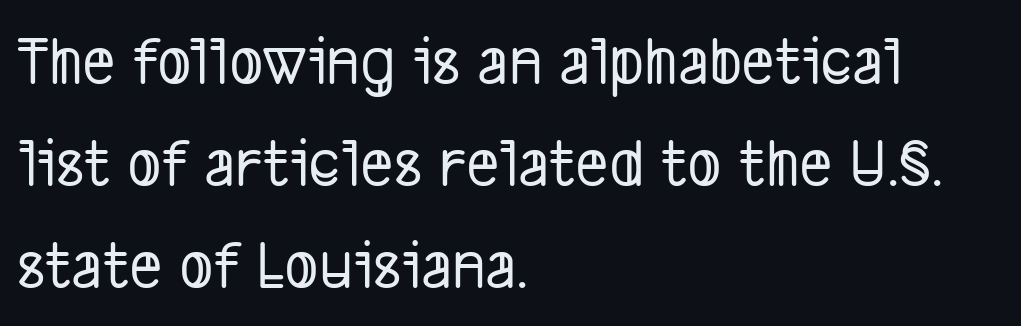
The image shows 71 px condensed sans-serif type; set left-aligned, normal line spacing (1.44x), normal letter spacing, not underlined; low stroke contrast and a medium x-height.
